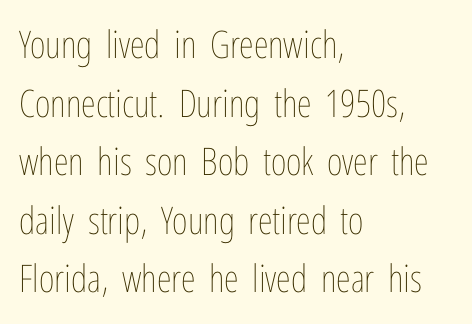
The image shows 38 px thin, condensed type, upright; set left-aligned, normal line spacing (1.54x), normal letter spacing, not underlined; low stroke contrast and a medium x-height.
